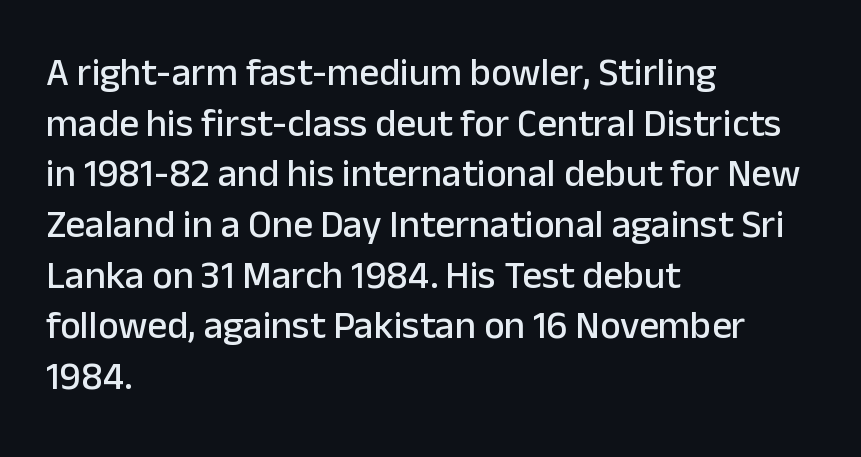
Q: Is the text italic (slanted)? A: No, it is upright.
Q: Is the typeface a serif or a sans-serif typeface? A: Sans-serif.
Q: Is the text underlined? A: No.
Q: How is the paragraph aligned? A: Left-aligned.
Q: Is the spacing between letters normal or unusually wide? A: Normal.
Q: Is the spacing between lines tight, normal or loose? A: Normal.
Q: Width (condensed, normal, or wide)? A: Normal.
Q: Stroke contrast? A: Low.
Q: x-height? A: Medium.
Q: Monospaced? A: No.
